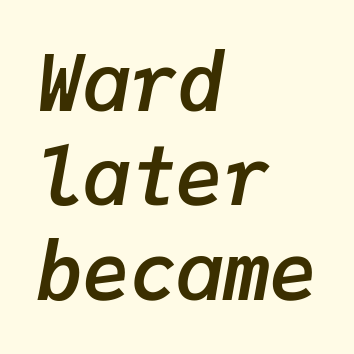
Q: Is the text bold? A: Yes.
Q: Is the text italic (slanted)? A: Yes, it leans right by about 9 degrees.
Q: Is the text underlined? A: No.
Q: How is the paragraph aligned? A: Left-aligned.
Q: Is the spacing between letters normal or unusually wide? A: Normal.
Q: Width (condensed, normal, or wide)? A: Normal.
Q: Stroke contrast? A: Low.
Q: x-height? A: Medium.
Q: Monospaced? A: Yes.
